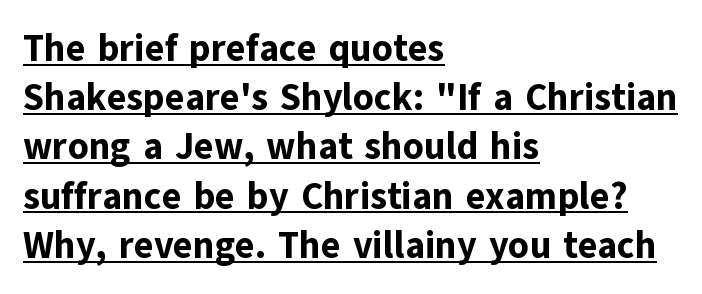
The image shows 37 px bold sans-serif type, upright; set left-aligned, normal line spacing (1.33x), normal letter spacing, underlined; low stroke contrast and a medium x-height.
